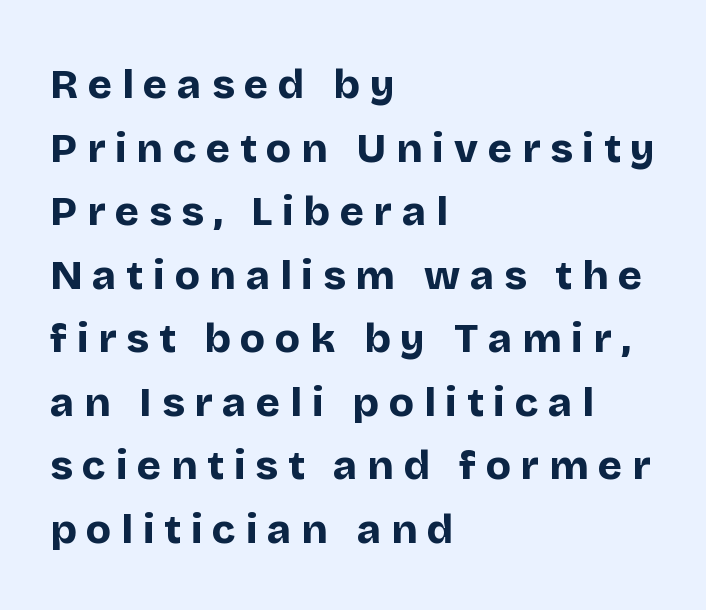
{"serif": "no", "italic": "no", "bold": "yes", "weight": "bold", "width": "normal", "stroke_contrast": "low", "x_height": "large", "monospaced": "no", "underline": "no", "align": "left", "line_spacing": "normal", "line_spacing_ratio": 1.55, "letter_spacing": "wide", "letter_spacing_em": 0.24, "glyph_px": 41}
